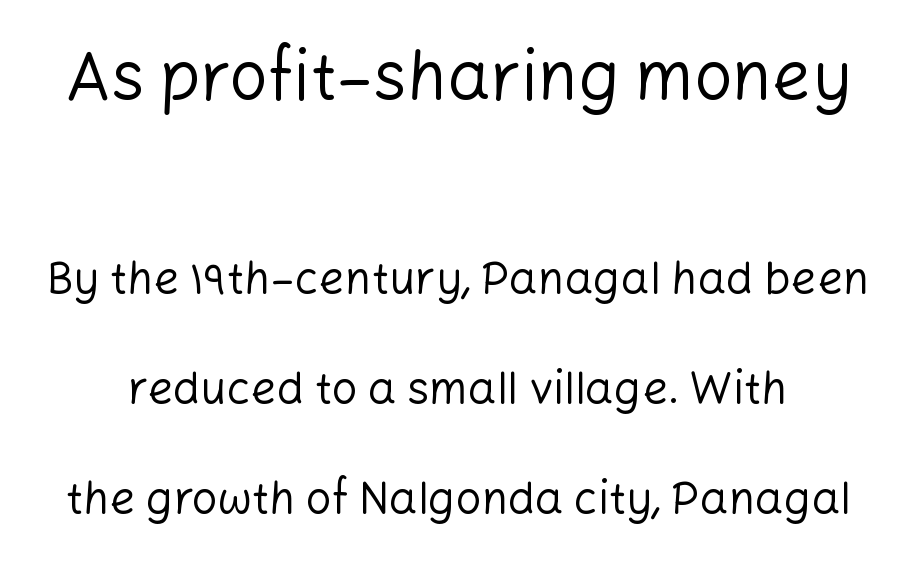
Q: Is the text bold? A: No.
Q: Is the text italic (slanted)? A: No, it is upright.
Q: Is the typeface a serif or a sans-serif typeface? A: Sans-serif.
Q: Is the text underlined? A: No.
Q: Is the spacing between letters normal or unusually wide? A: Normal.
Q: Is the spacing between lines tight, normal or loose? A: Loose.
Q: Which block of text is set in a larger size, the first (top) or the second (bottom)? A: The first (top) one.
Q: Width (condensed, normal, or wide)? A: Normal.
Q: Stroke contrast? A: Low.
Q: x-height? A: Medium.
Q: Monospaced? A: No.
